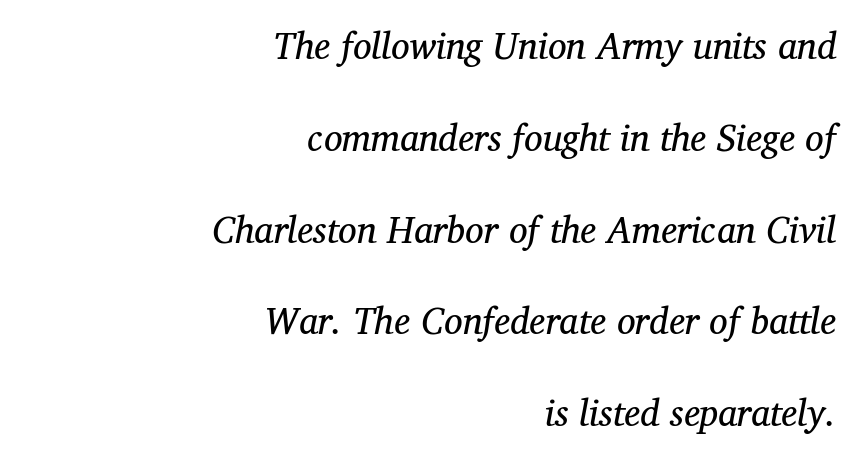
{"serif": "yes", "italic": "yes", "lean": "right", "slant_degrees": 12, "bold": "no", "weight": "regular", "width": "normal", "stroke_contrast": "medium", "x_height": "medium", "monospaced": "no", "underline": "no", "align": "right", "line_spacing": "loose", "line_spacing_ratio": 2.48, "letter_spacing": "normal", "letter_spacing_em": 0.0, "glyph_px": 37}
